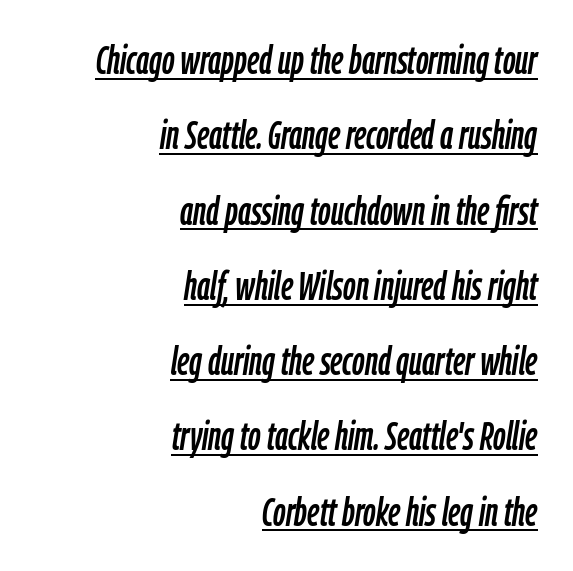
It's the slanting kind of type. Is this a fixed-width face? No — the glyphs have proportional, varying widths. This rendering leaves character spacing at its baseline value. Layout note: lines flush right. These characters rest on top of a visible drawn line.
